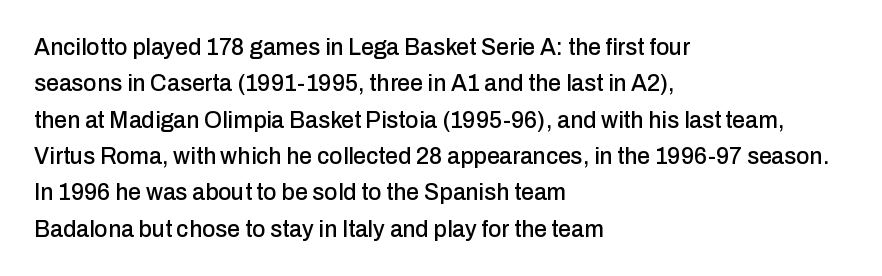
The image shows 23 px text type, upright; set left-aligned, normal line spacing (1.58x), normal letter spacing, not underlined.
